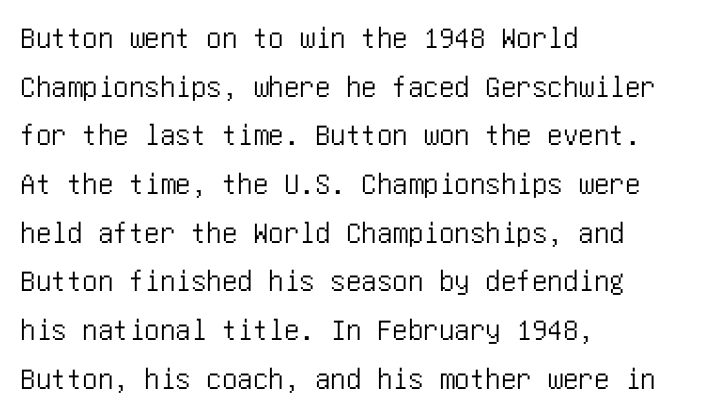
The image shows 31 px condensed sans-serif type, upright; set left-aligned, normal line spacing (1.57x), normal letter spacing, not underlined; low stroke contrast and a large x-height.
